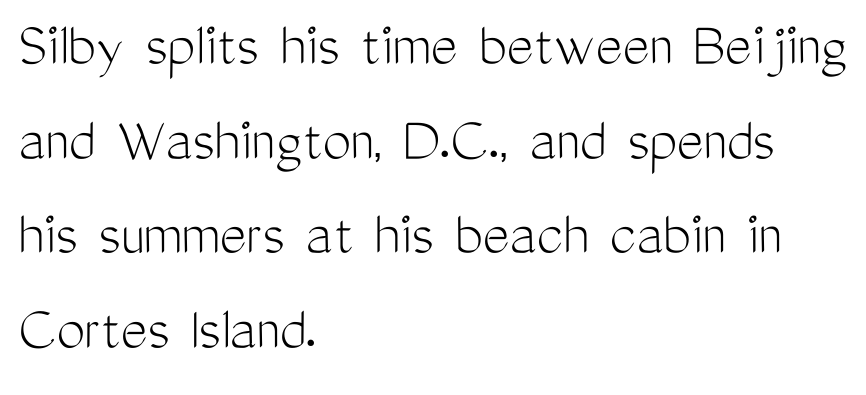
The image shows 64 px light, condensed sans-serif type, upright; set left-aligned, normal line spacing (1.48x), normal letter spacing, not underlined; medium stroke contrast and a medium x-height.
